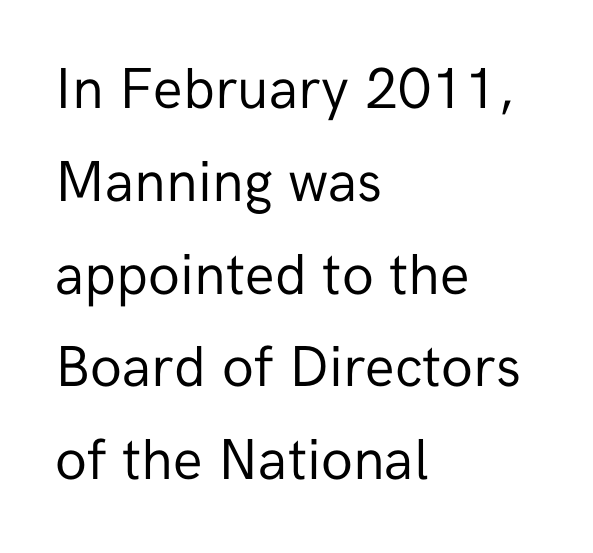
The image shows 58 px regular-weight sans-serif type, upright; set left-aligned, normal line spacing (1.6x), normal letter spacing, not underlined; low stroke contrast and a medium x-height.
